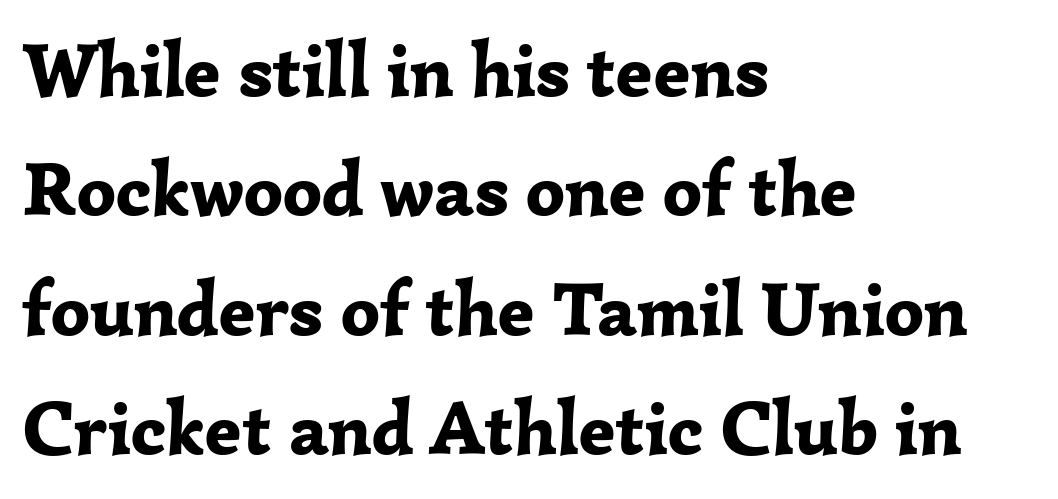
The letters are bold, with thick, heavy strokes. Type without underlining. The block of text has a typical density, with ordinary space between rows. Each letter keeps its own natural width here, so spacing adapts to shape. In terms of letterspacing, this is plain default setting.
